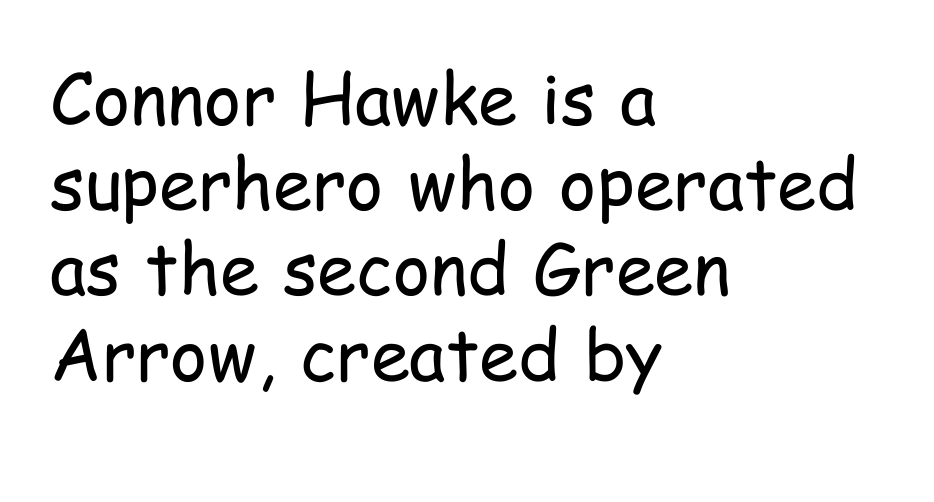
The image shows 71 px regular-weight, condensed sans-serif type, upright; set left-aligned, line spacing 1.2x, normal letter spacing, not underlined; low stroke contrast and a medium x-height.
